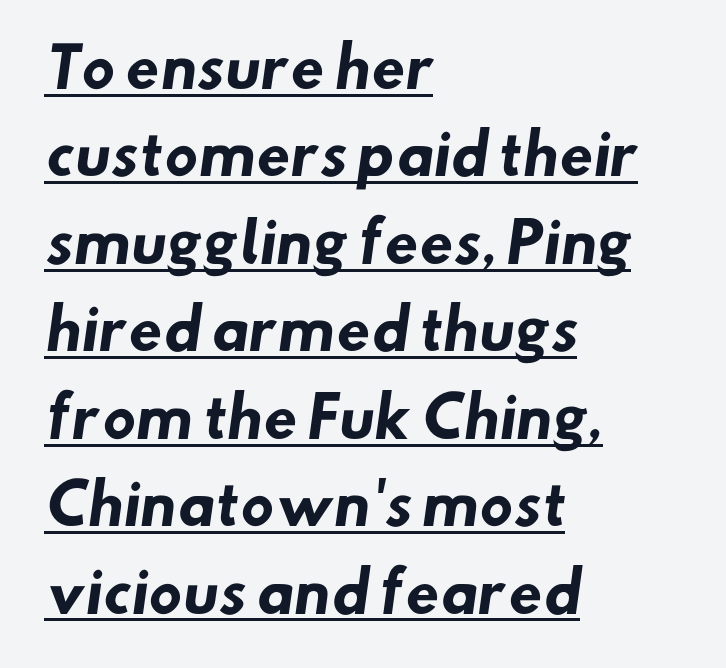
The image shows 55 px heavy sans-serif type; set left-aligned, normal line spacing (1.59x), normal letter spacing, underlined; low stroke contrast and a small x-height.
